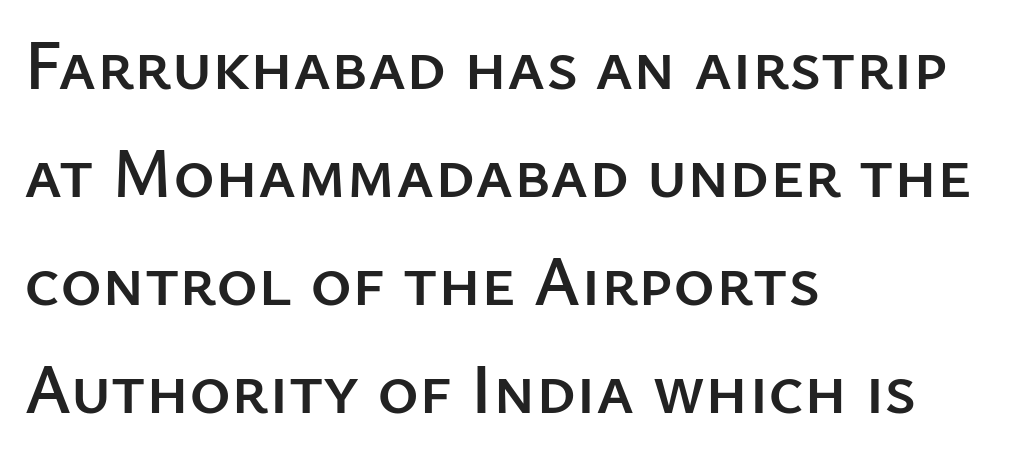
Q: Is the text italic (slanted)? A: No, it is upright.
Q: Is the typeface a serif or a sans-serif typeface? A: Sans-serif.
Q: Is the text underlined? A: No.
Q: How is the paragraph aligned? A: Left-aligned.
Q: Is the spacing between letters normal or unusually wide? A: Normal.
Q: Is the spacing between lines tight, normal or loose? A: Normal.
Q: Width (condensed, normal, or wide)? A: Normal.
Q: Stroke contrast? A: Low.
Q: x-height? A: Medium.
Q: Monospaced? A: No.
